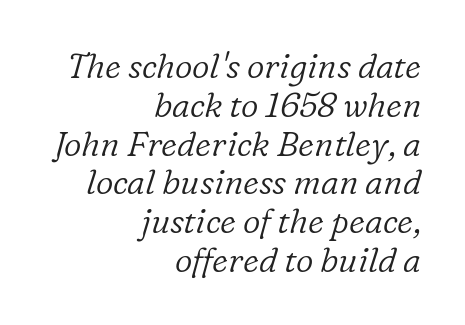
Q: Is the text bold? A: No.
Q: Is the text italic (slanted)? A: Yes, it leans right by about 16 degrees.
Q: Is the typeface a serif or a sans-serif typeface? A: Serif.
Q: Is the text underlined? A: No.
Q: How is the paragraph aligned? A: Right-aligned.
Q: Is the spacing between letters normal or unusually wide? A: Normal.
Q: Is the spacing between lines tight, normal or loose? A: Tight.
Q: Width (condensed, normal, or wide)? A: Normal.
Q: Stroke contrast? A: Low.
Q: x-height? A: Medium.
Q: Monospaced? A: No.
